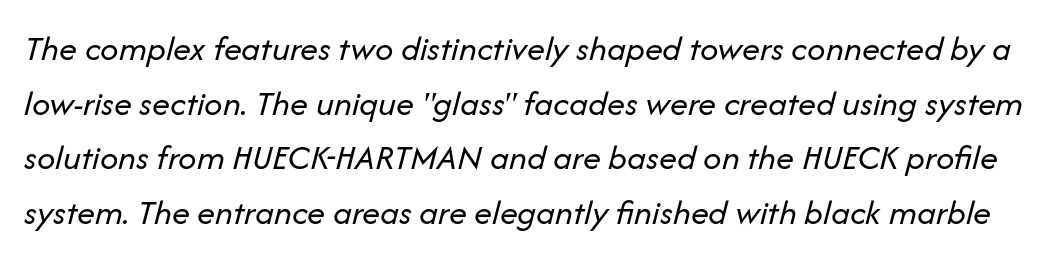
The image shows 36 px regular-weight type, italic (leaning right); set normal line spacing (1.52x), normal letter spacing, not underlined; low stroke contrast and a medium x-height.
